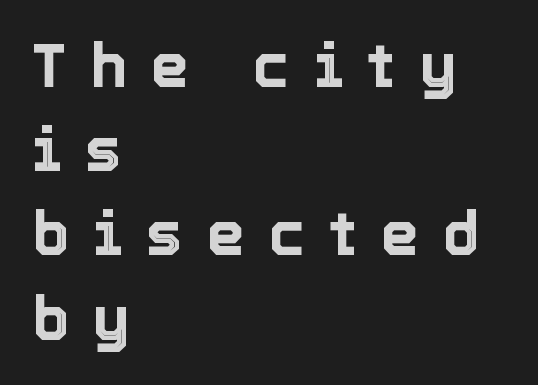
{"italic": "no", "width": "normal", "x_height": "medium", "monospaced": "no", "underline": "no", "align": "left", "line_spacing": "normal", "line_spacing_ratio": 1.38, "letter_spacing": "wide", "letter_spacing_em": 0.39, "glyph_px": 61}
